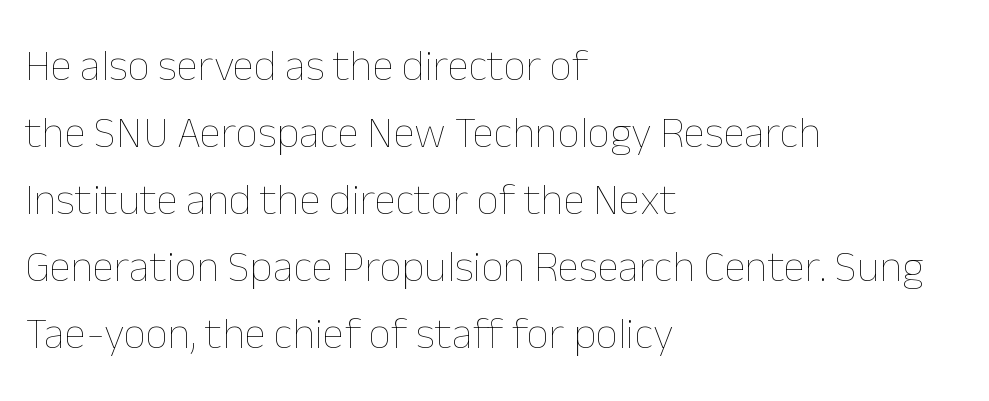
{"italic": "no", "bold": "no", "weight": "thin", "width": "normal", "stroke_contrast": "low", "x_height": "medium", "monospaced": "no", "underline": "no", "align": "left", "line_spacing": "normal", "line_spacing_ratio": 1.52, "letter_spacing": "normal", "letter_spacing_em": 0.0, "glyph_px": 44}
